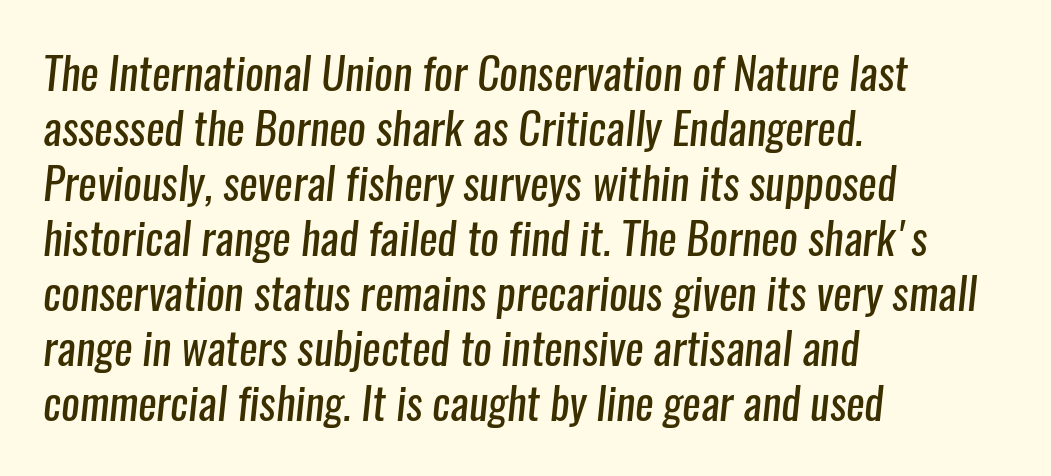
Underlining? Definitely not there. You could call the tracking neutral — neither tight nor loose. Here the designer chose a conventional face with non-uniform glyph widths. The font is comparable to plain body text, perhaps lighter. Regarding serifs, this sample does without them. Line spacing here is normal.
